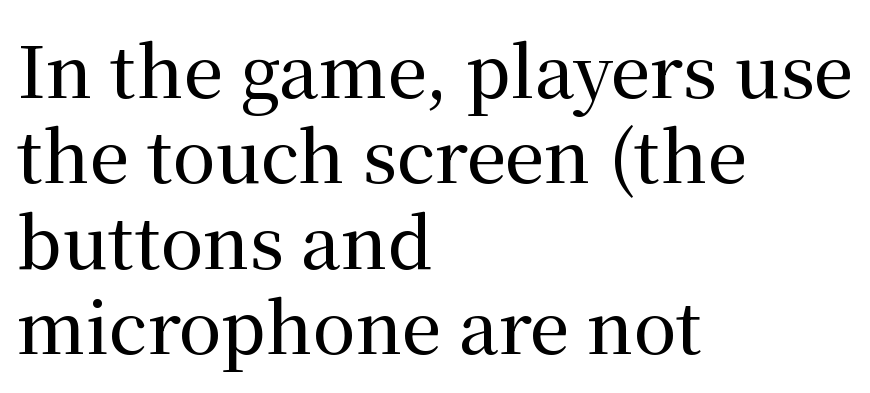
{"serif": "yes", "italic": "no", "width": "normal", "stroke_contrast": "medium", "x_height": "medium", "monospaced": "no", "underline": "no", "align": "left", "line_spacing_ratio": 1.22, "letter_spacing": "normal", "letter_spacing_em": 0.0, "glyph_px": 70}
